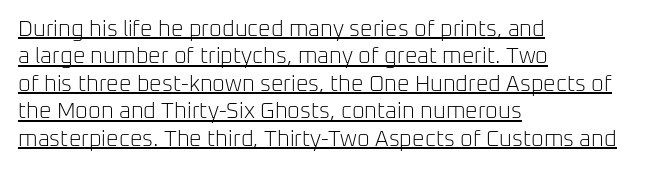
The image shows 22 px text type, upright; set left-aligned, normal line spacing (1.25x), normal letter spacing, underlined.
